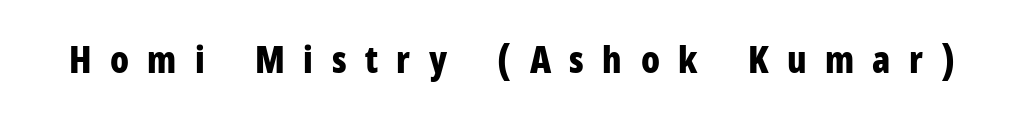
Q: Is the text bold? A: Yes.
Q: Is the text italic (slanted)? A: No, it is upright.
Q: Is the typeface a serif or a sans-serif typeface? A: Sans-serif.
Q: Is the text underlined? A: No.
Q: Is the spacing between letters normal or unusually wide? A: Unusually wide.
Q: Width (condensed, normal, or wide)? A: Condensed.
Q: Stroke contrast? A: Low.
Q: x-height? A: Medium.
Q: Monospaced? A: No.
